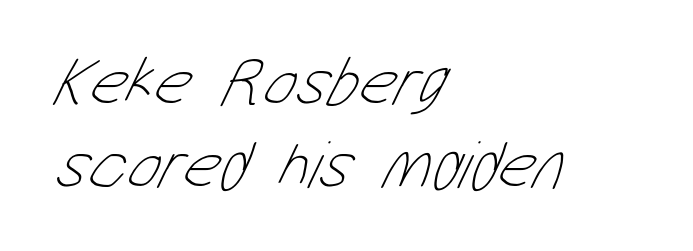
Q: Is the text bold? A: No.
Q: Is the text underlined? A: No.
Q: How is the paragraph aligned? A: Left-aligned.
Q: Is the spacing between letters normal or unusually wide? A: Normal.
Q: Width (condensed, normal, or wide)? A: Condensed.
Q: Stroke contrast? A: Low.
Q: x-height? A: Medium.
Q: Monospaced? A: No.
